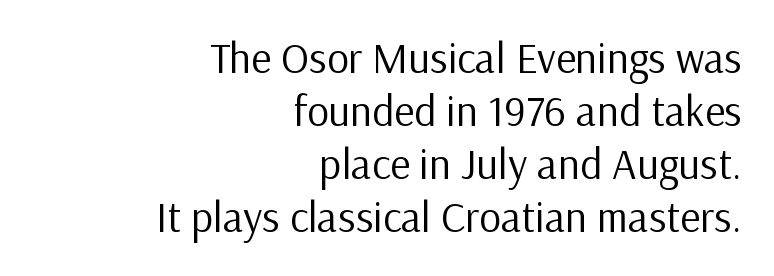
The image shows 43 px regular-weight sans-serif type, upright; set right-aligned, line spacing 1.23x, normal letter spacing, not underlined; low stroke contrast and a medium x-height.
